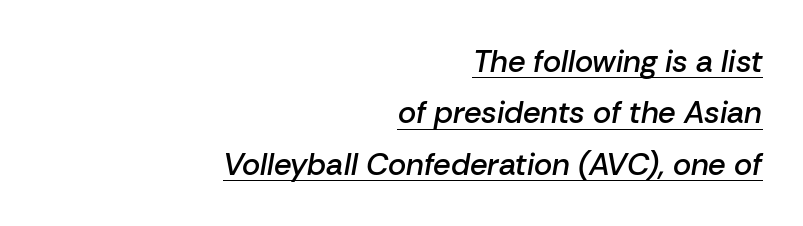
Stroke thickness is moderately raised; the sample reads as semibold. Between one letter and the next there's only the usual sliver of space. Yep, that's italic — everything's leaning. Note the varied advance widths — an 'i' is clearly narrower than an 'm'. Descenders here cross a horizontal rule under the line.
